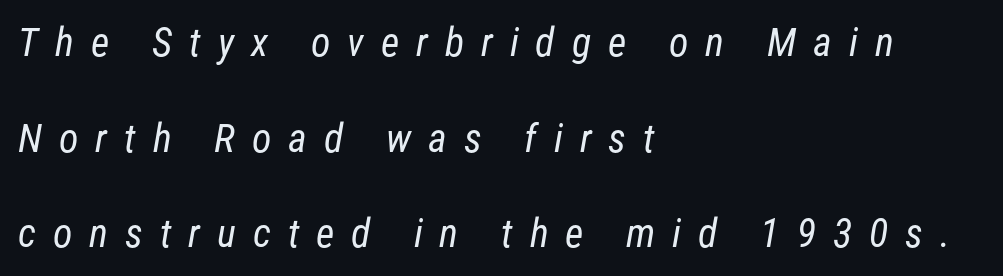
{"serif": "no", "bold": "no", "weight": "regular", "width": "condensed", "stroke_contrast": "low", "x_height": "medium", "monospaced": "no", "underline": "no", "align": "left", "line_spacing": "loose", "line_spacing_ratio": 2.39, "letter_spacing": "wide", "letter_spacing_em": 0.42, "glyph_px": 40}
